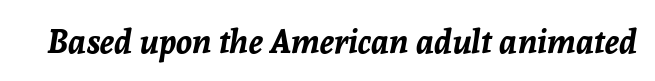
Q: Is the text bold? A: Yes.
Q: Is the text italic (slanted)? A: Yes, it leans right by about 8 degrees.
Q: Is the text underlined? A: No.
Q: Is the spacing between letters normal or unusually wide? A: Normal.
Q: Width (condensed, normal, or wide)? A: Normal.
Q: Stroke contrast? A: Low.
Q: x-height? A: Medium.
Q: Monospaced? A: No.
